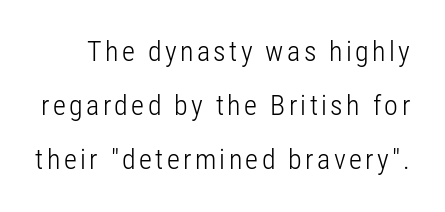
The image shows 28 px light, condensed sans-serif type, upright; set loose line spacing (1.93x), not underlined; low stroke contrast and a medium x-height.
